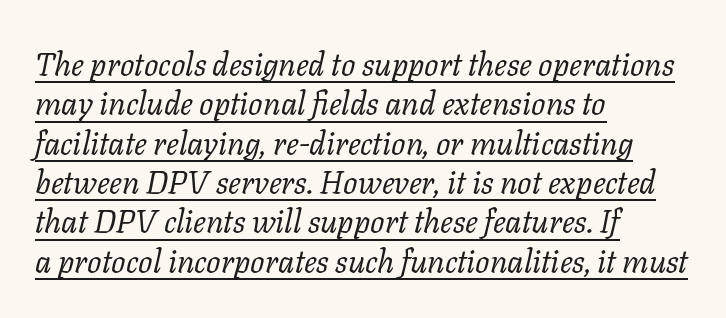
{"serif": "yes", "italic": "yes", "lean": "right", "slant_degrees": 11, "bold": "no", "weight": "regular", "width": "normal", "stroke_contrast": "low", "x_height": "medium", "monospaced": "no", "underline": "yes", "align": "left", "line_spacing_ratio": 1.23, "letter_spacing": "normal", "letter_spacing_em": 0.0, "glyph_px": 32}
